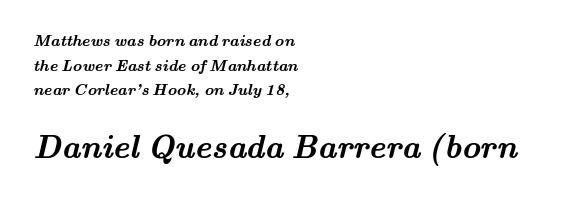
{"serif": "yes", "bold": "yes", "weight": "semibold", "width": "wide", "stroke_contrast": "medium", "x_height": "small", "monospaced": "no", "underline": "no", "align": "left", "line_spacing": "normal", "line_spacing_ratio": 1.54, "letter_spacing": "normal", "letter_spacing_em": 0.0, "larger_block": "second", "size_ratio": 2.0, "glyph_px": 32}
